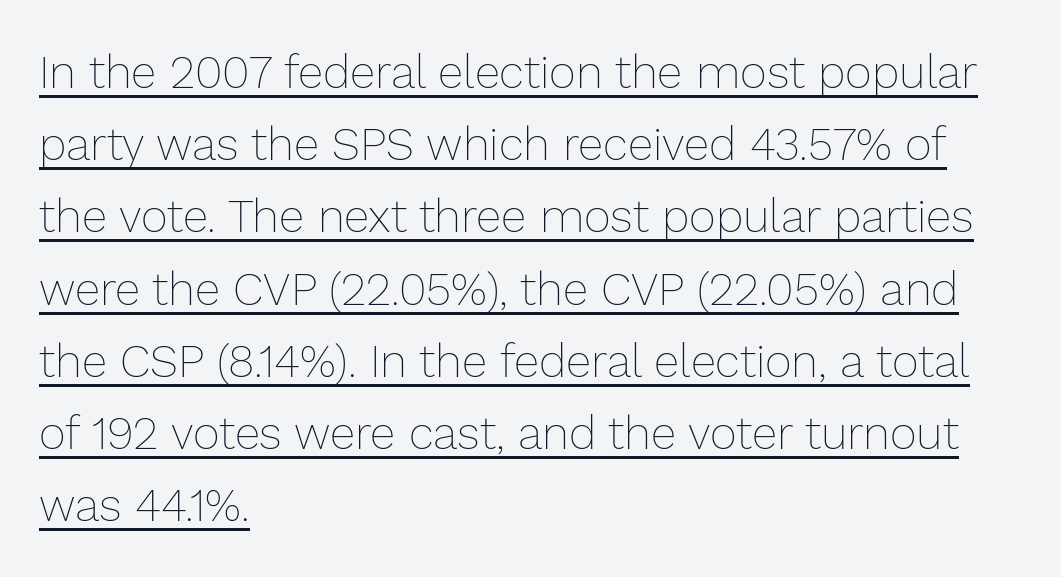
The image shows 46 px thin type, upright; set left-aligned, normal line spacing (1.57x), normal letter spacing, underlined; low stroke contrast and a medium x-height.
